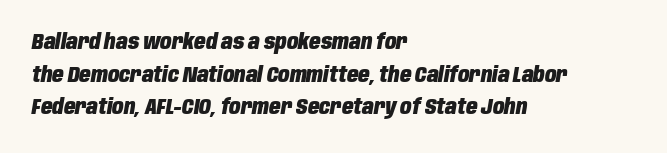
The image shows 21 px bold type, italic (leaning right); set left-aligned, normal line spacing (1.55x), normal letter spacing, not underlined.
